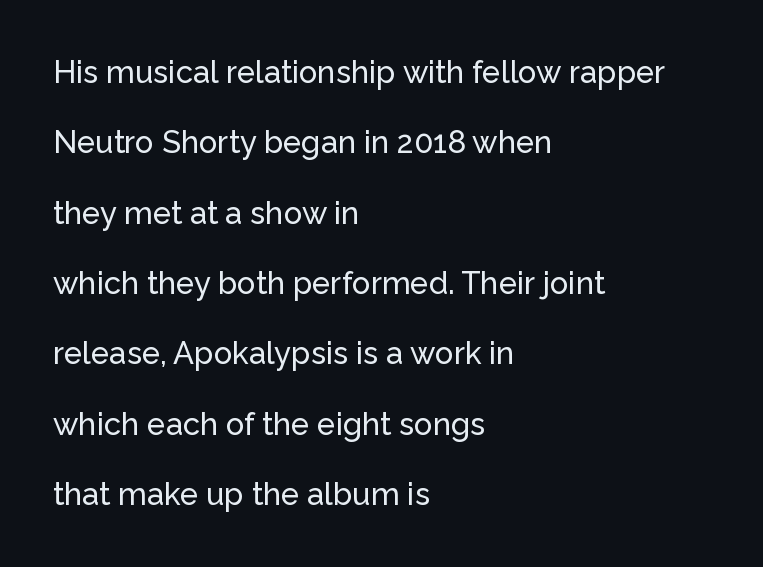
Every row of glyphs begins at an identical x-position on the left. Does the leading feel generous? Absolutely, it's lavish. Every character sits straight up, as roman type does. These lines are rendered in a variable-pitch font. In terms of letterform style, serifs are entirely absent.
